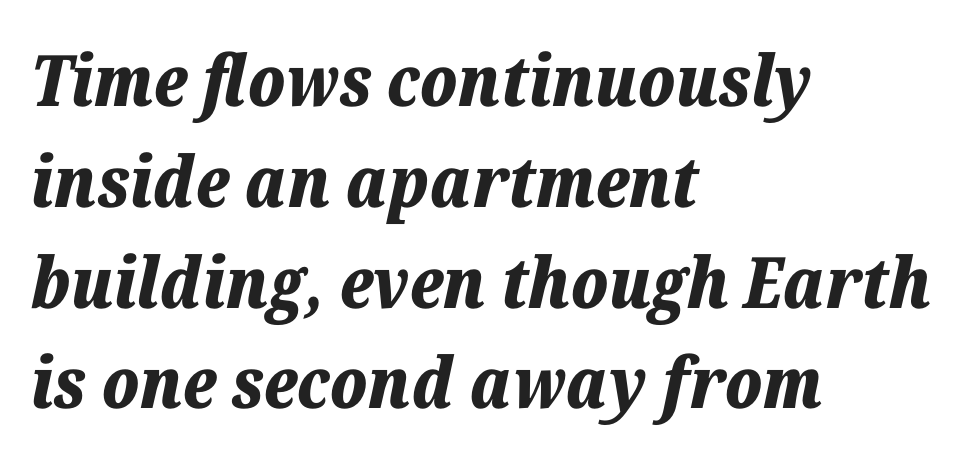
The image shows 71 px bold type, italic (leaning right); set left-aligned, normal line spacing (1.42x), normal letter spacing, not underlined; low stroke contrast and a medium x-height.
